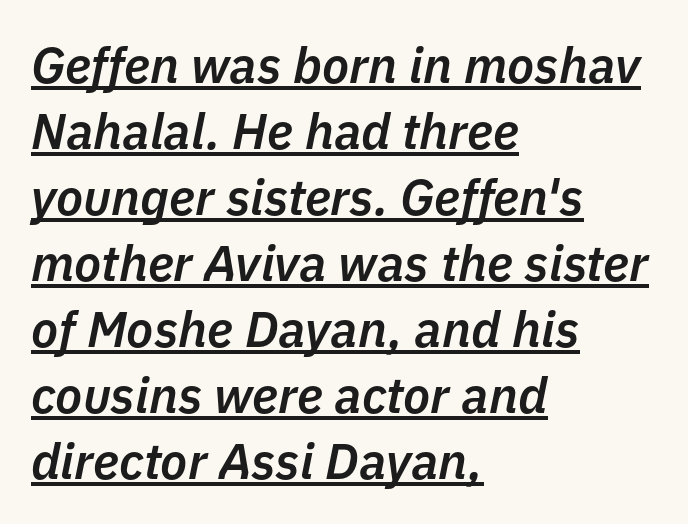
Q: Is the text bold? A: Semi-bold.
Q: Is the text italic (slanted)? A: Yes, it leans right by about 11 degrees.
Q: Is the text underlined? A: Yes.
Q: How is the paragraph aligned? A: Left-aligned.
Q: Is the spacing between letters normal or unusually wide? A: Normal.
Q: Is the spacing between lines tight, normal or loose? A: Normal.
Q: Width (condensed, normal, or wide)? A: Normal.
Q: Stroke contrast? A: Low.
Q: x-height? A: Medium.
Q: Monospaced? A: No.
